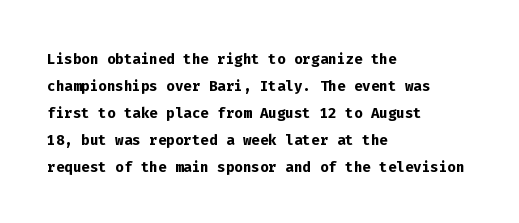
The font's upright variant was chosen for this text. Notice how the passage keeps a crisp vertical edge on the left only. Honestly, the row spacing looks completely unremarkable. Bare-footed words on every line.
